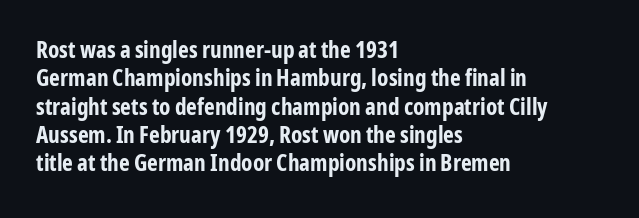
{"italic": "no", "bold": "yes", "underline": "no", "align": "left", "line_spacing_ratio": 1.23, "letter_spacing": "normal", "letter_spacing_em": 0.0, "glyph_px": 23}
